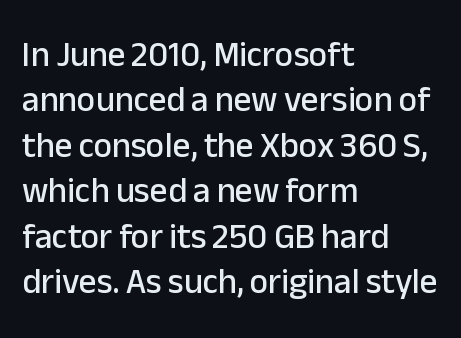
The image shows 35 px sans-serif type, upright; set left-aligned, normal line spacing (1.3x), normal letter spacing, not underlined; low stroke contrast and a medium x-height.
